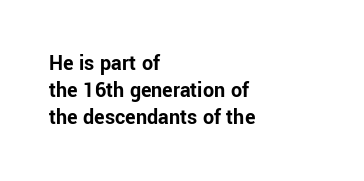
{"italic": "no", "bold": "yes", "underline": "no", "align": "left", "line_spacing_ratio": 1.22, "letter_spacing": "normal", "letter_spacing_em": 0.0, "glyph_px": 22}
